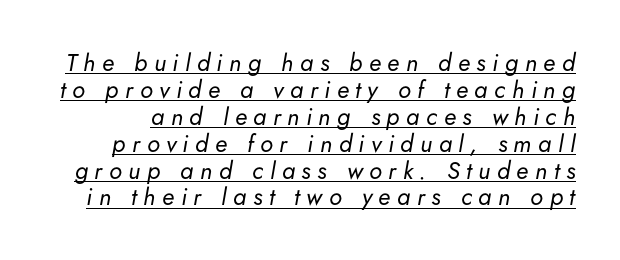
{"italic": "yes", "lean": "right", "slant_degrees": 5, "bold": "no", "underline": "yes", "line_spacing": "tight", "line_spacing_ratio": 1.12, "letter_spacing": "wide", "letter_spacing_em": 0.27, "glyph_px": 24}
